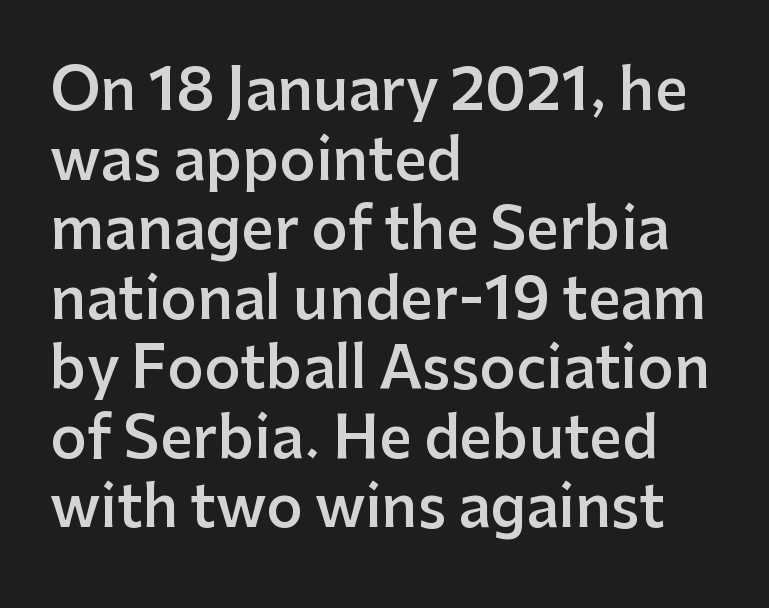
{"serif": "no", "italic": "no", "bold": "semi", "weight": "semibold", "width": "normal", "stroke_contrast": "low", "x_height": "medium", "monospaced": "no", "underline": "no", "align": "left", "line_spacing_ratio": 1.22, "letter_spacing": "normal", "letter_spacing_em": 0.0, "glyph_px": 57}
